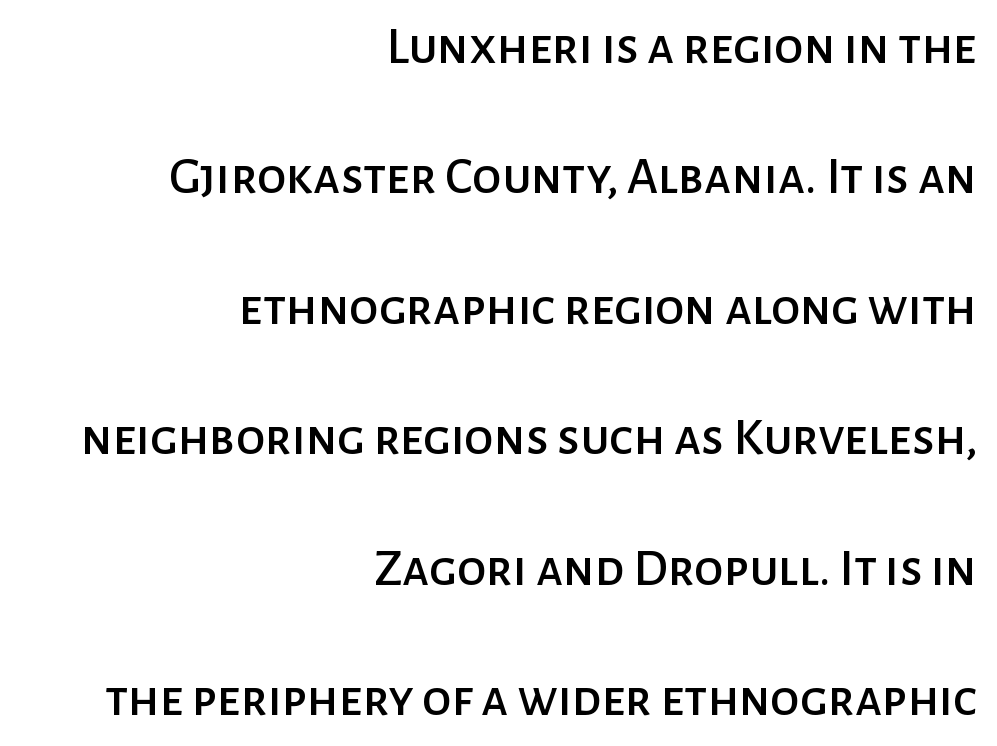
Q: Is the text italic (slanted)? A: No, it is upright.
Q: Is the typeface a serif or a sans-serif typeface? A: Sans-serif.
Q: Is the text underlined? A: No.
Q: How is the paragraph aligned? A: Right-aligned.
Q: Is the spacing between letters normal or unusually wide? A: Normal.
Q: Is the spacing between lines tight, normal or loose? A: Loose.
Q: Width (condensed, normal, or wide)? A: Normal.
Q: Stroke contrast? A: Low.
Q: x-height? A: Medium.
Q: Monospaced? A: No.
